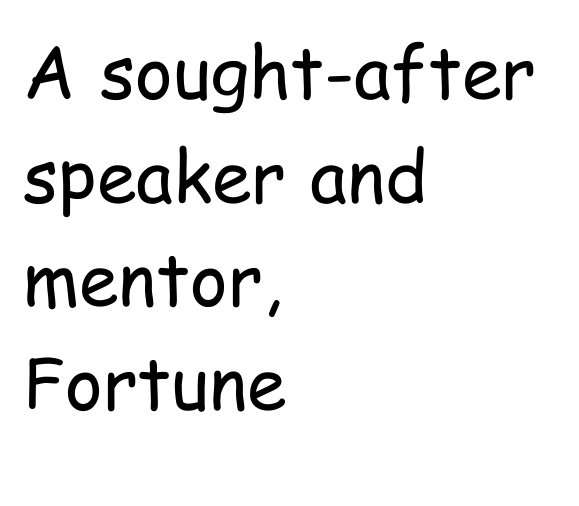
Q: Is the text bold? A: No.
Q: Is the text italic (slanted)? A: No, it is upright.
Q: Is the typeface a serif or a sans-serif typeface? A: Sans-serif.
Q: Is the text underlined? A: No.
Q: How is the paragraph aligned? A: Left-aligned.
Q: Is the spacing between letters normal or unusually wide? A: Normal.
Q: Is the spacing between lines tight, normal or loose? A: Normal.
Q: Width (condensed, normal, or wide)? A: Condensed.
Q: Stroke contrast? A: Low.
Q: x-height? A: Medium.
Q: Monospaced? A: No.
